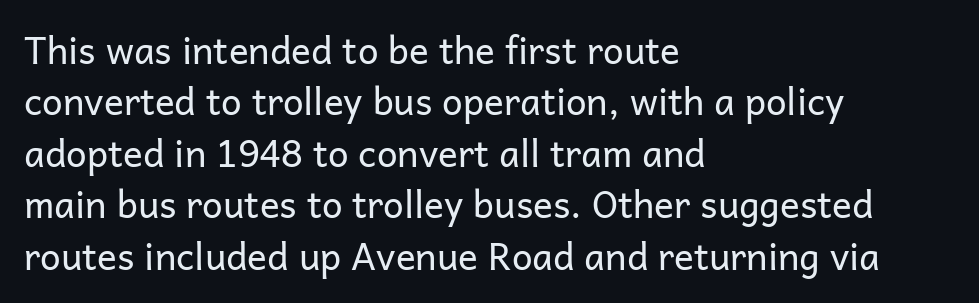
{"serif": "no", "italic": "no", "bold": "no", "weight": "regular", "width": "normal", "stroke_contrast": "low", "x_height": "medium", "monospaced": "no", "underline": "no", "align": "left", "line_spacing": "normal", "line_spacing_ratio": 1.39, "letter_spacing": "normal", "letter_spacing_em": 0.0, "glyph_px": 37}
